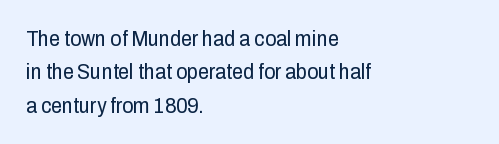
The image shows 22 px text type, upright; set left-aligned, normal line spacing (1.52x), normal letter spacing, not underlined.
